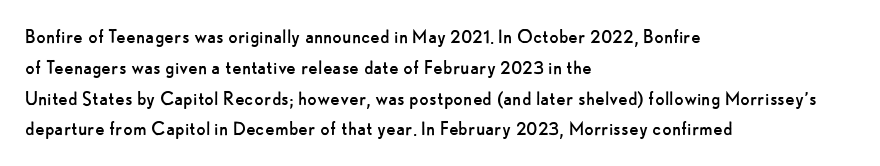
Q: Is the text bold? A: No.
Q: Is the text italic (slanted)? A: No, it is upright.
Q: Is the text underlined? A: No.
Q: How is the paragraph aligned? A: Left-aligned.
Q: Is the spacing between letters normal or unusually wide? A: Normal.
Q: Is the spacing between lines tight, normal or loose? A: Normal.
